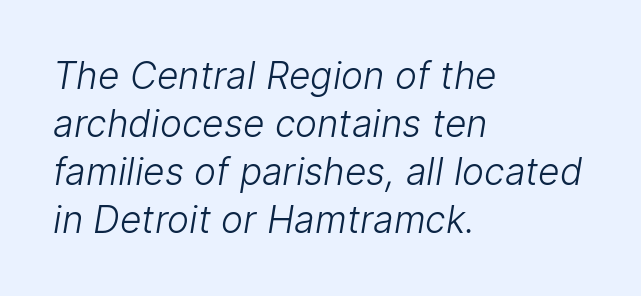
{"serif": "no", "bold": "no", "weight": "light", "width": "normal", "stroke_contrast": "low", "x_height": "medium", "monospaced": "no", "underline": "no", "align": "left", "line_spacing": "normal", "line_spacing_ratio": 1.3, "letter_spacing": "normal", "letter_spacing_em": 0.0, "glyph_px": 37}
